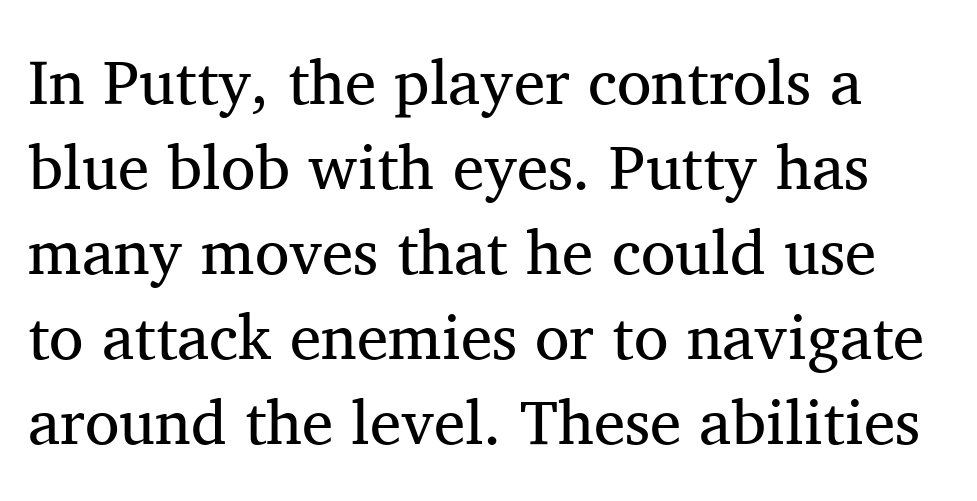
Here the designer chose a conventional face with non-uniform glyph widths. Each word holds together tightly as a unit, with standard inter-letter gaps. Heaviness? Minimal to ordinary, like unemphasized prose. Does the leading feel generous? No, just average.
